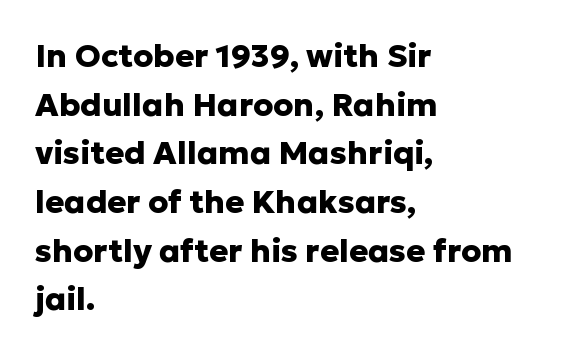
Q: Is the text bold? A: Yes.
Q: Is the text italic (slanted)? A: No, it is upright.
Q: Is the typeface a serif or a sans-serif typeface? A: Sans-serif.
Q: Is the text underlined? A: No.
Q: How is the paragraph aligned? A: Left-aligned.
Q: Is the spacing between letters normal or unusually wide? A: Normal.
Q: Is the spacing between lines tight, normal or loose? A: Normal.
Q: Width (condensed, normal, or wide)? A: Normal.
Q: Stroke contrast? A: Low.
Q: x-height? A: Medium.
Q: Monospaced? A: No.
